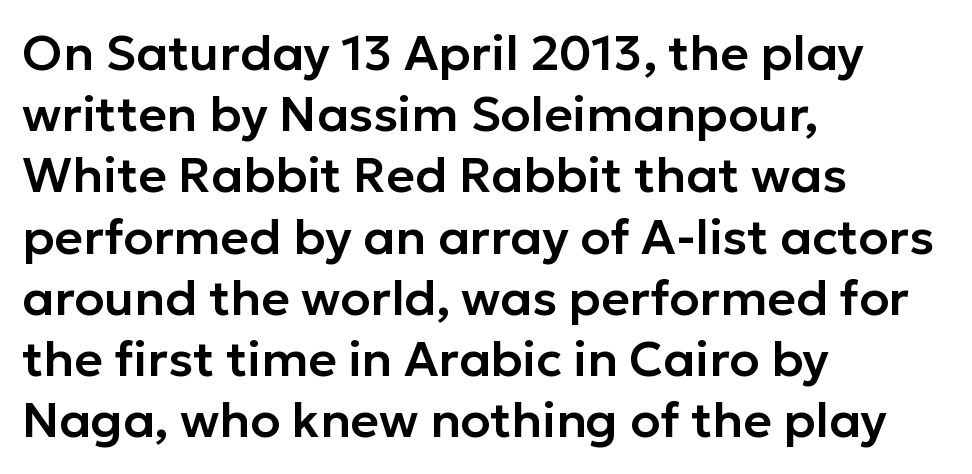
Q: Is the text italic (slanted)? A: No, it is upright.
Q: Is the typeface a serif or a sans-serif typeface? A: Sans-serif.
Q: Is the text underlined? A: No.
Q: How is the paragraph aligned? A: Left-aligned.
Q: Is the spacing between letters normal or unusually wide? A: Normal.
Q: Is the spacing between lines tight, normal or loose? A: Normal.
Q: Width (condensed, normal, or wide)? A: Normal.
Q: Stroke contrast? A: Low.
Q: x-height? A: Medium.
Q: Monospaced? A: No.
